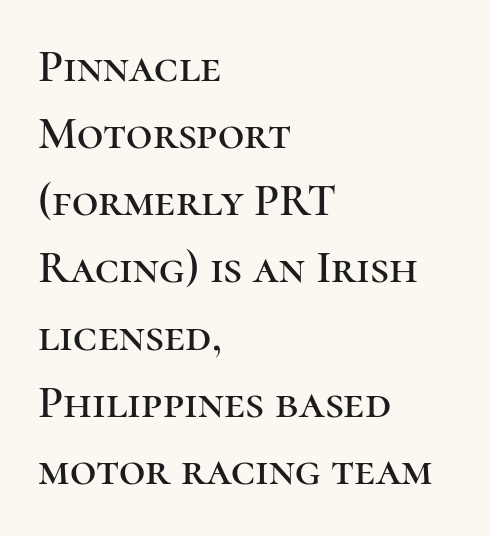
The image shows 46 px serif type, upright; set left-aligned, normal line spacing (1.46x), normal letter spacing, not underlined; high stroke contrast and a medium x-height.
